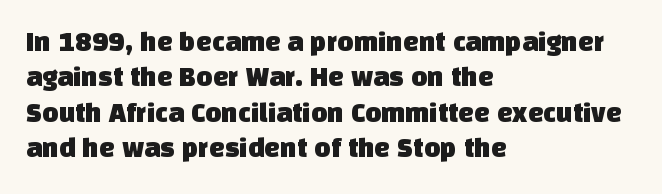
Notice how the passage keeps a crisp vertical edge on the left only. The area under the type is left untouched. Is this a sans? Yes — the strokes have no serifs. The tracking reads as untouched default to a designer's eye. The face used here is proportionally spaced, like ordinary book or web type.
